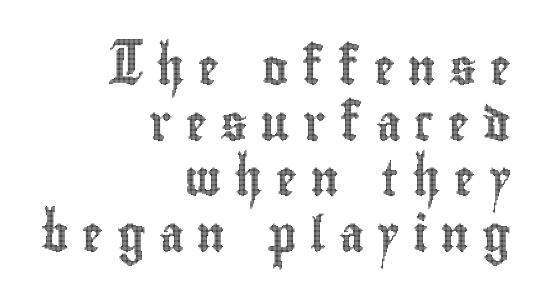
Q: Is the text italic (slanted)? A: No, it is upright.
Q: Is the text underlined? A: No.
Q: How is the paragraph aligned? A: Right-aligned.
Q: Is the spacing between letters normal or unusually wide? A: Unusually wide.
Q: Is the spacing between lines tight, normal or loose? A: Normal.
Q: Width (condensed, normal, or wide)? A: Condensed.
Q: x-height? A: Small.
Q: Monospaced? A: No.
